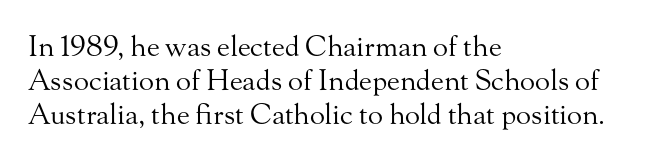
The image shows 28 px regular-weight serif type, upright; set left-aligned, line spacing 1.21x, normal letter spacing, not underlined; medium stroke contrast and a small x-height.
